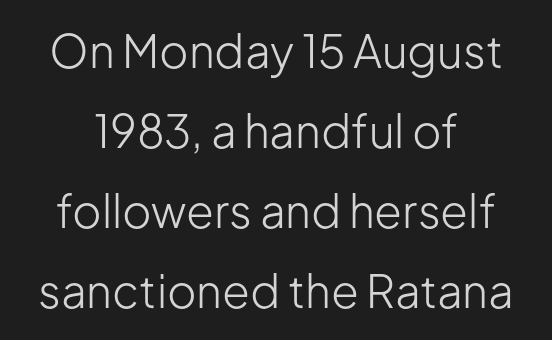
Is there any slant? The stems are plumb. You could not count columns in this text — the font is proportionally spaced. Weight: in the light-to-regular range. Observe the ordinary spacing: letters are neighbours, not strangers. The lines in this sample share a center point and differ in where they start and stop.
